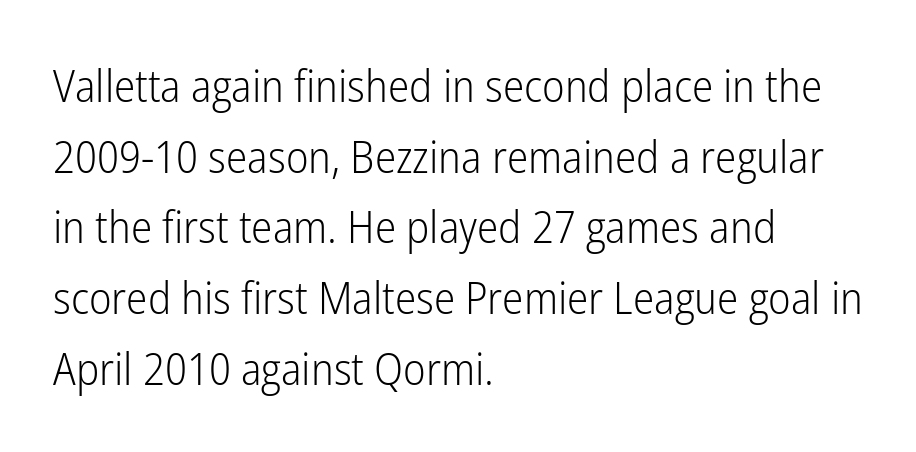
Glance below the letters and you will spot only blank space. What's the leading like? Ordinary, nothing unusual. I'd call this a sans setting — the letters go barefoot. You could not count columns in this text — the font is proportionally spaced.
